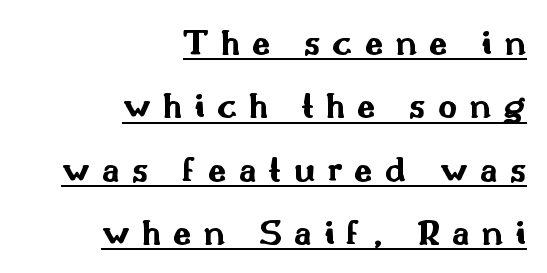
Q: Is the text bold? A: Yes.
Q: Is the text italic (slanted)? A: No, it is upright.
Q: Is the typeface a serif or a sans-serif typeface? A: Sans-serif.
Q: Is the text underlined? A: Yes.
Q: How is the paragraph aligned? A: Right-aligned.
Q: Is the spacing between letters normal or unusually wide? A: Unusually wide.
Q: Width (condensed, normal, or wide)? A: Wide.
Q: Stroke contrast? A: Medium.
Q: x-height? A: Small.
Q: Monospaced? A: No.
